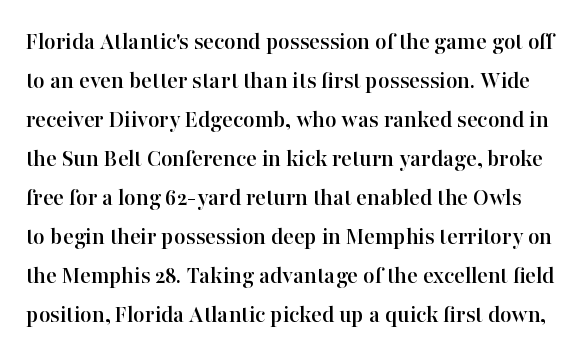
{"italic": "no", "underline": "no", "line_spacing": "normal", "line_spacing_ratio": 1.56, "letter_spacing": "normal", "letter_spacing_em": 0.0, "glyph_px": 25}
